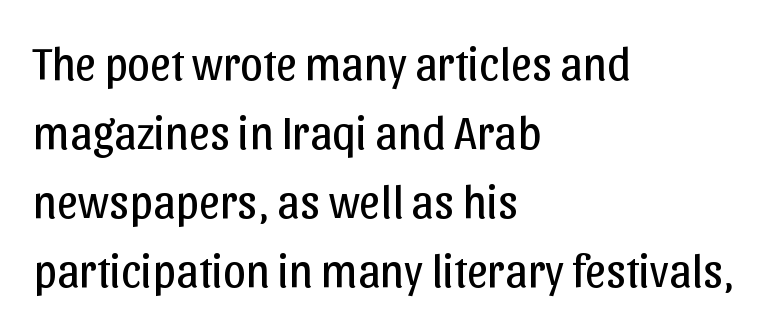
{"serif": "no", "italic": "no", "bold": "no", "weight": "regular", "width": "normal", "stroke_contrast": "low", "x_height": "medium", "monospaced": "no", "underline": "no", "align": "left", "line_spacing": "normal", "line_spacing_ratio": 1.5, "letter_spacing": "normal", "letter_spacing_em": 0.0, "glyph_px": 46}
